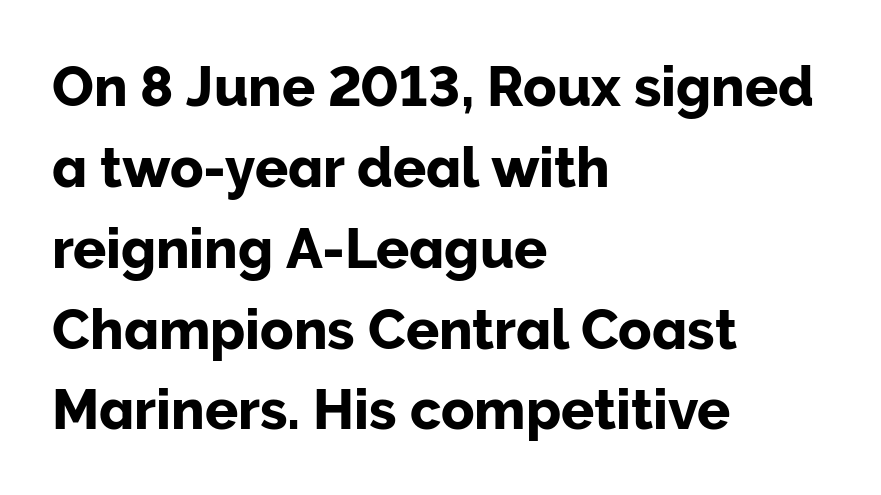
Q: Is the text italic (slanted)? A: No, it is upright.
Q: Is the typeface a serif or a sans-serif typeface? A: Sans-serif.
Q: Is the text underlined? A: No.
Q: How is the paragraph aligned? A: Left-aligned.
Q: Is the spacing between letters normal or unusually wide? A: Normal.
Q: Is the spacing between lines tight, normal or loose? A: Normal.
Q: Width (condensed, normal, or wide)? A: Normal.
Q: Stroke contrast? A: Low.
Q: x-height? A: Medium.
Q: Monospaced? A: No.
